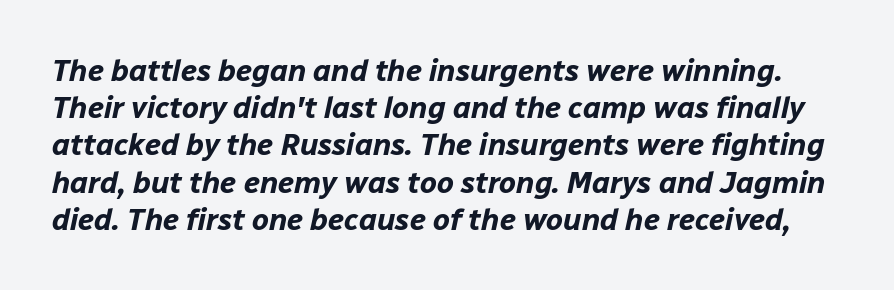
The image shows 30 px bold type, italic (leaning right); set line spacing 1.24x, normal letter spacing, not underlined; low stroke contrast and a medium x-height.
